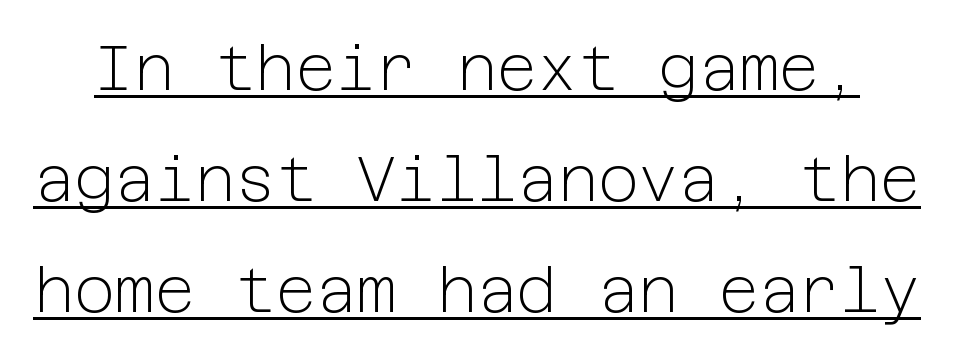
Stem width sits at or under what a default text font uses. The typeface chosen for these lines omits serifs. The specimen includes a rule beneath the text block's lines. A roman cut, with each character standing at attention. The passage shown has conventional tracking throughout.
